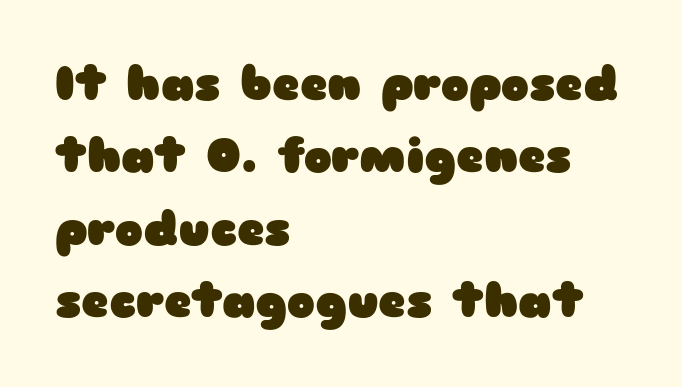
Q: Is the text bold? A: Yes.
Q: Is the text italic (slanted)? A: No, it is upright.
Q: Is the typeface a serif or a sans-serif typeface? A: Sans-serif.
Q: Is the text underlined? A: No.
Q: How is the paragraph aligned? A: Left-aligned.
Q: Is the spacing between letters normal or unusually wide? A: Normal.
Q: Is the spacing between lines tight, normal or loose? A: Normal.
Q: Width (condensed, normal, or wide)? A: Wide.
Q: Stroke contrast? A: Low.
Q: x-height? A: Medium.
Q: Monospaced? A: No.
